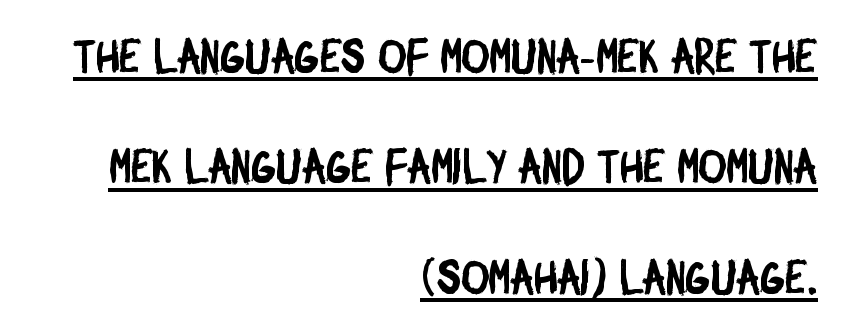
The image shows 48 px condensed sans-serif type; set right-aligned, loose line spacing (2.3x), normal letter spacing, underlined; low stroke contrast and a large x-height.
